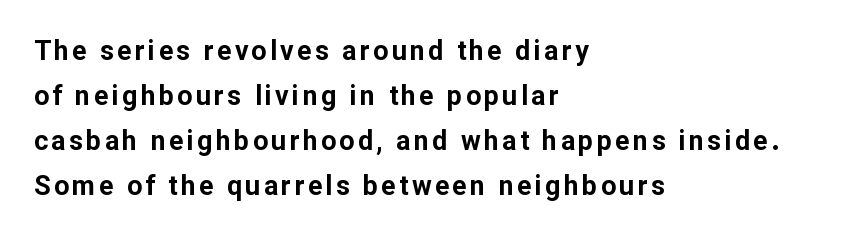
{"italic": "no", "bold": "yes", "underline": "no", "align": "left", "line_spacing": "normal", "line_spacing_ratio": 1.67, "glyph_px": 27}
